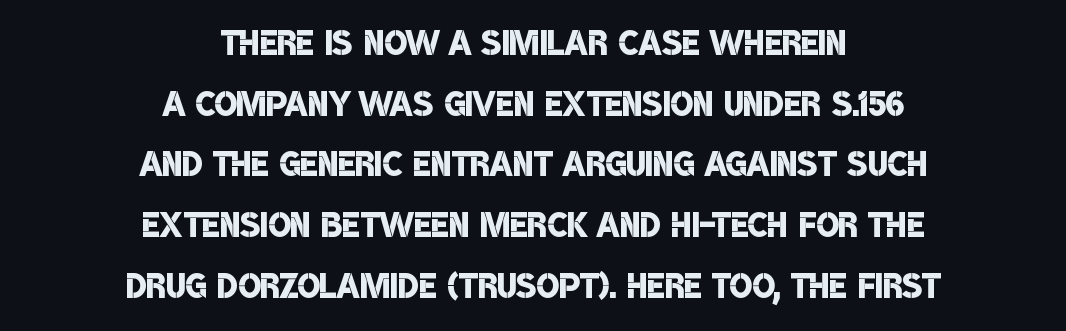
The image shows 47 px semibold, condensed sans-serif type; set centered, normal line spacing (1.29x), normal letter spacing, not underlined; low stroke contrast and a large x-height.
